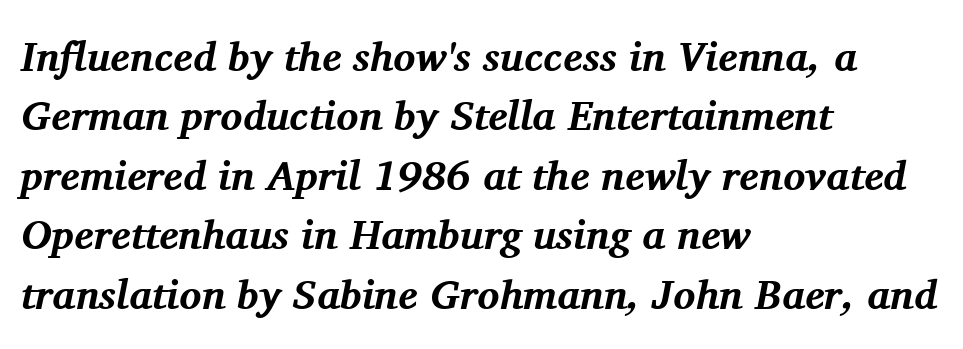
{"serif": "yes", "italic": "yes", "lean": "right", "slant_degrees": 11, "bold": "yes", "weight": "bold", "width": "normal", "stroke_contrast": "medium", "x_height": "medium", "monospaced": "no", "underline": "no", "align": "left", "line_spacing": "normal", "line_spacing_ratio": 1.45, "letter_spacing": "normal", "letter_spacing_em": 0.0, "glyph_px": 41}
